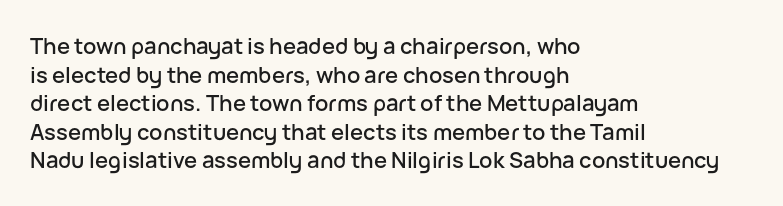
{"italic": "no", "underline": "no", "align": "left", "line_spacing": "normal", "line_spacing_ratio": 1.3, "letter_spacing": "normal", "letter_spacing_em": 0.0, "glyph_px": 22}
